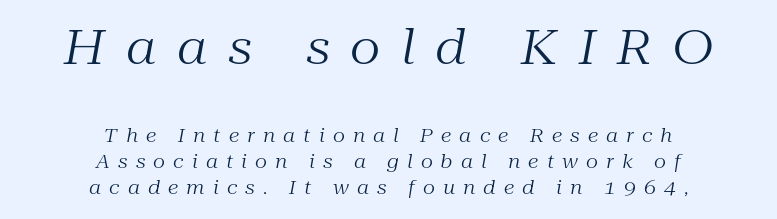
Q: Is the text bold? A: No.
Q: Is the text italic (slanted)? A: Yes, it leans right by about 10 degrees.
Q: Is the typeface a serif or a sans-serif typeface? A: Serif.
Q: Is the text underlined? A: No.
Q: How is the paragraph aligned? A: Centered.
Q: Is the spacing between letters normal or unusually wide? A: Unusually wide.
Q: Is the spacing between lines tight, normal or loose? A: Normal.
Q: Which block of text is set in a larger size, the first (top) or the second (bottom)? A: The first (top) one.
Q: Width (condensed, normal, or wide)? A: Normal.
Q: Stroke contrast? A: Medium.
Q: x-height? A: Medium.
Q: Monospaced? A: No.
